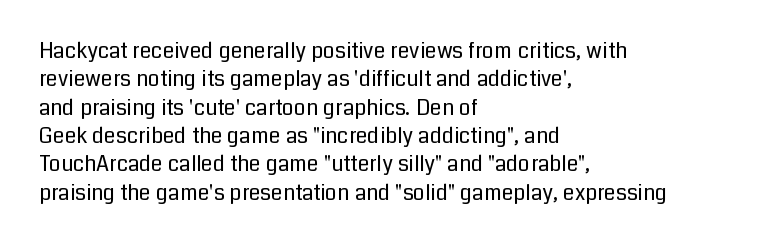
Q: Is the text bold? A: No.
Q: Is the text italic (slanted)? A: No, it is upright.
Q: Is the text underlined? A: No.
Q: How is the paragraph aligned? A: Left-aligned.
Q: Is the spacing between letters normal or unusually wide? A: Normal.
Q: Is the spacing between lines tight, normal or loose? A: Normal.
